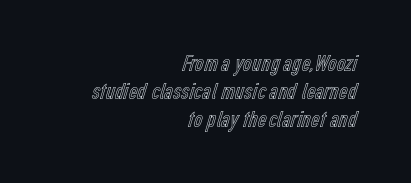
Anything drawn beneath the words? Only blank space. The typesetter chose a ragged-left arrangement here. Short note: letters normally spaced.
